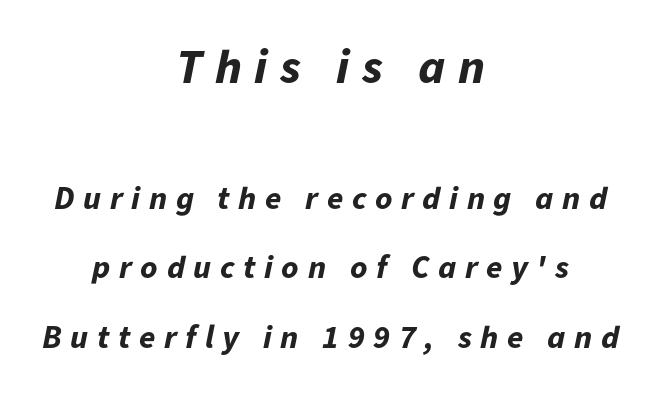
Q: Is the text bold? A: Yes.
Q: Is the text italic (slanted)? A: Yes, it leans right by about 11 degrees.
Q: Is the text underlined? A: No.
Q: How is the paragraph aligned? A: Centered.
Q: Is the spacing between letters normal or unusually wide? A: Unusually wide.
Q: Is the spacing between lines tight, normal or loose? A: Loose.
Q: Which block of text is set in a larger size, the first (top) or the second (bottom)? A: The first (top) one.
Q: Width (condensed, normal, or wide)? A: Normal.
Q: Stroke contrast? A: Low.
Q: x-height? A: Medium.
Q: Monospaced? A: No.
